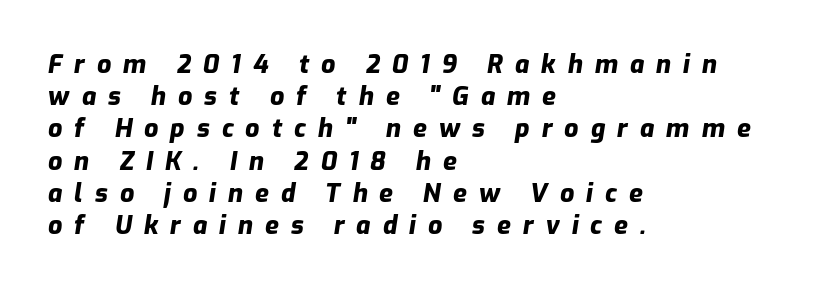
The image shows 25 px bold type, italic (leaning right); set left-aligned, normal line spacing (1.29x), unusually wide letter spacing (+0.48 em), not underlined.
